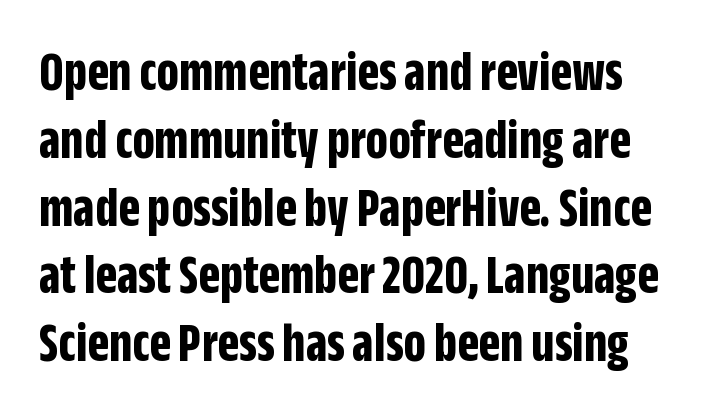
The image shows 56 px bold, condensed sans-serif type, upright; set line spacing 1.21x, normal letter spacing, not underlined; low stroke contrast and a large x-height.
